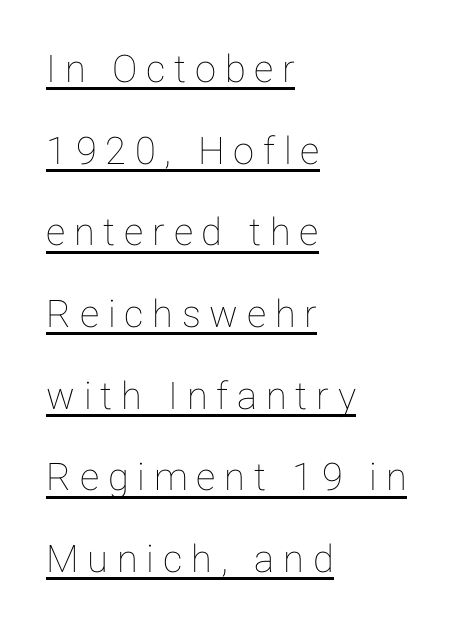
The image shows 38 px text type, upright; set left-aligned, loose line spacing (2.15x), unusually wide letter spacing (+0.23 em), underlined; low stroke contrast and a medium x-height.
